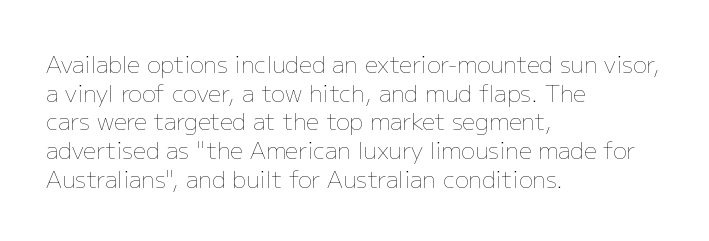
Q: Is the text bold? A: No.
Q: Is the text italic (slanted)? A: No, it is upright.
Q: Is the text underlined? A: No.
Q: How is the paragraph aligned? A: Left-aligned.
Q: Is the spacing between letters normal or unusually wide? A: Normal.
Q: Is the spacing between lines tight, normal or loose? A: Normal.
